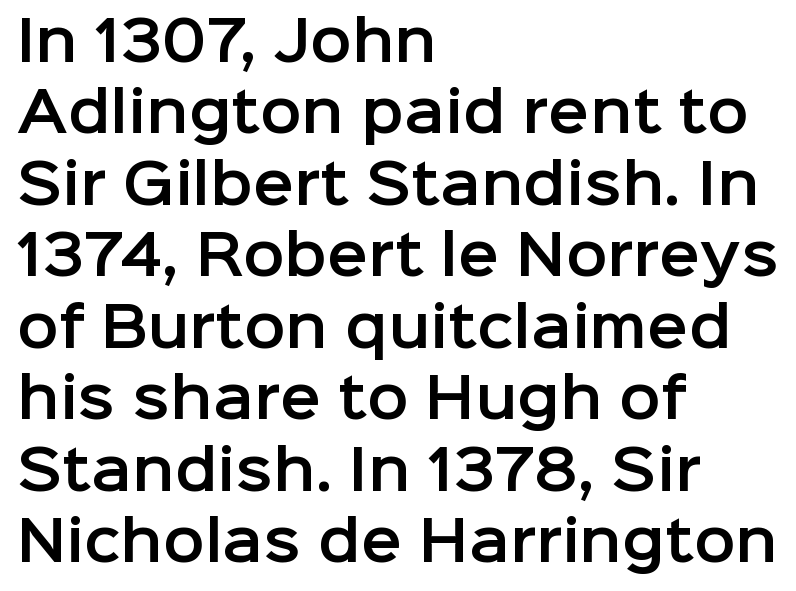
Type without underlining. Evenly set lines give the paragraph a standard silhouette. Think of a printed novel: that variable character pitch is what you see here. This is the regular roman posture of the typeface. The lines are quadded left. The typeface chosen for these lines omits serifs.
